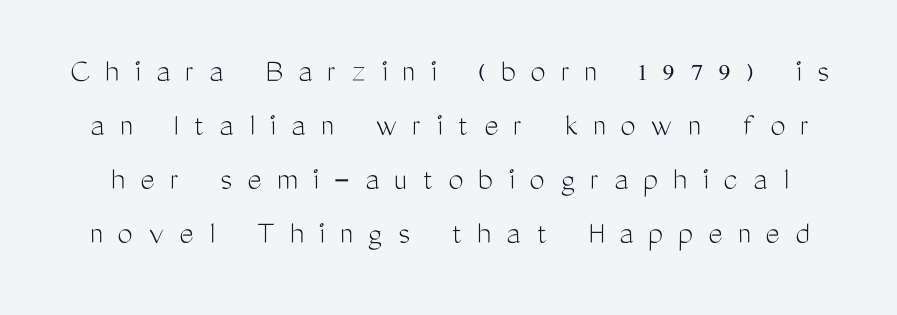
The weight would be labelled regular, book, light, or lighter still. Here the designer chose a conventional face with non-uniform glyph widths. Unlike a traditional serif, this face leaves its strokes unadorned. The gap between lines stays unmarked. Nope, not italic — everything's standing straight. The letters are spread apart with noticeably loose tracking.
